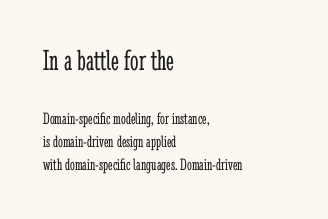
Typesetter's note — upper block bumped up in size, lower block left smaller. The lines are quadded left. The lettering stays uniformly vertical, giving the passage a roman look. Has an underline been added? It has not. Proportional: the letters do not fall into vertical columns.
